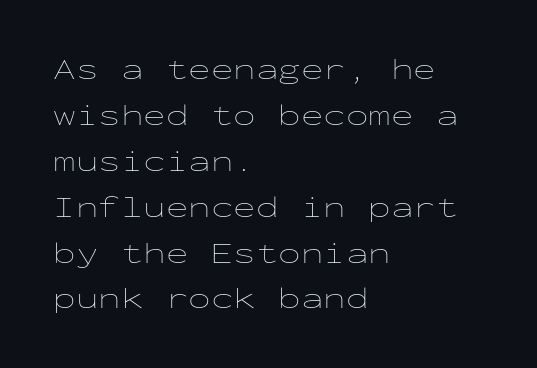
{"italic": "no", "bold": "no", "weight": "thin", "width": "wide", "stroke_contrast": "low", "x_height": "medium", "monospaced": "yes", "underline": "no", "align": "left", "line_spacing": "normal", "line_spacing_ratio": 1.53, "letter_spacing": "normal", "letter_spacing_em": 0.0, "glyph_px": 30}
